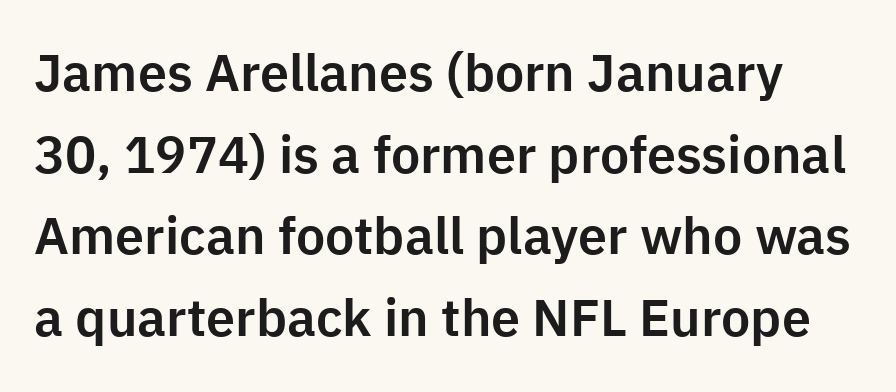
These lines keep a tight, regular rhythm from letter to letter. Has an underline been added? It has not. Note: no serifs on the glyphs. Style check: upright. The line-height multiplier appears to be the usual default.
